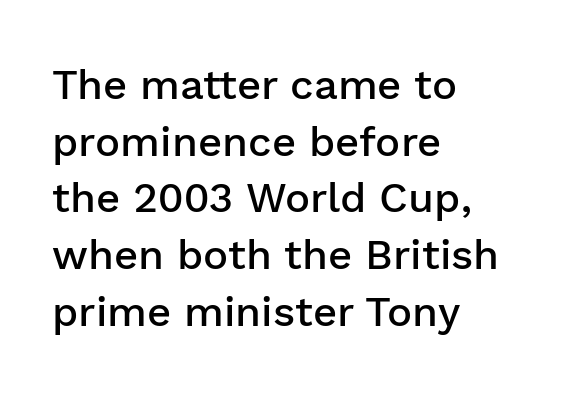
The image shows 42 px semibold sans-serif type, upright; set left-aligned, normal line spacing (1.35x), normal letter spacing, not underlined; low stroke contrast and a medium x-height.
